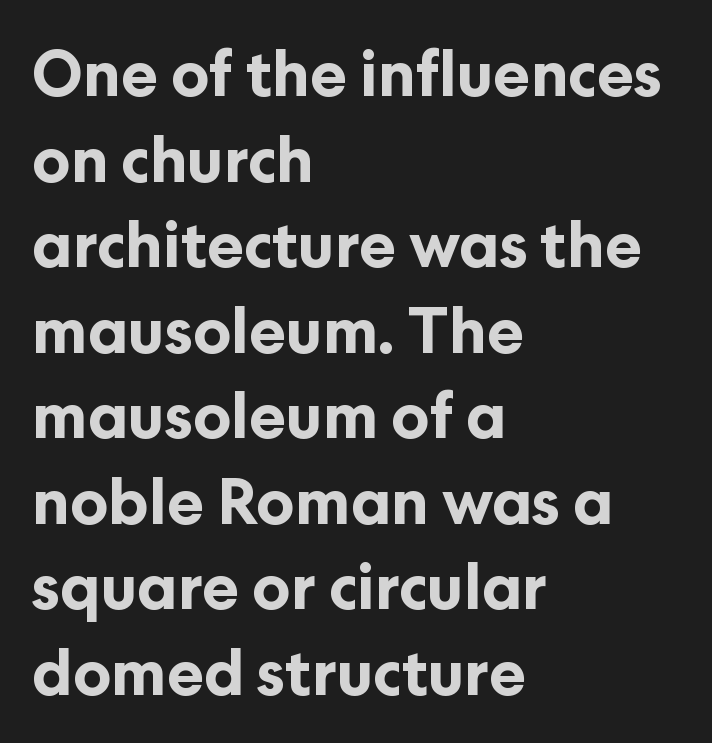
Q: Is the text bold? A: Yes.
Q: Is the text italic (slanted)? A: No, it is upright.
Q: Is the typeface a serif or a sans-serif typeface? A: Sans-serif.
Q: Is the text underlined? A: No.
Q: How is the paragraph aligned? A: Left-aligned.
Q: Is the spacing between letters normal or unusually wide? A: Normal.
Q: Is the spacing between lines tight, normal or loose? A: Normal.
Q: Width (condensed, normal, or wide)? A: Normal.
Q: Stroke contrast? A: Low.
Q: x-height? A: Medium.
Q: Monospaced? A: No.
